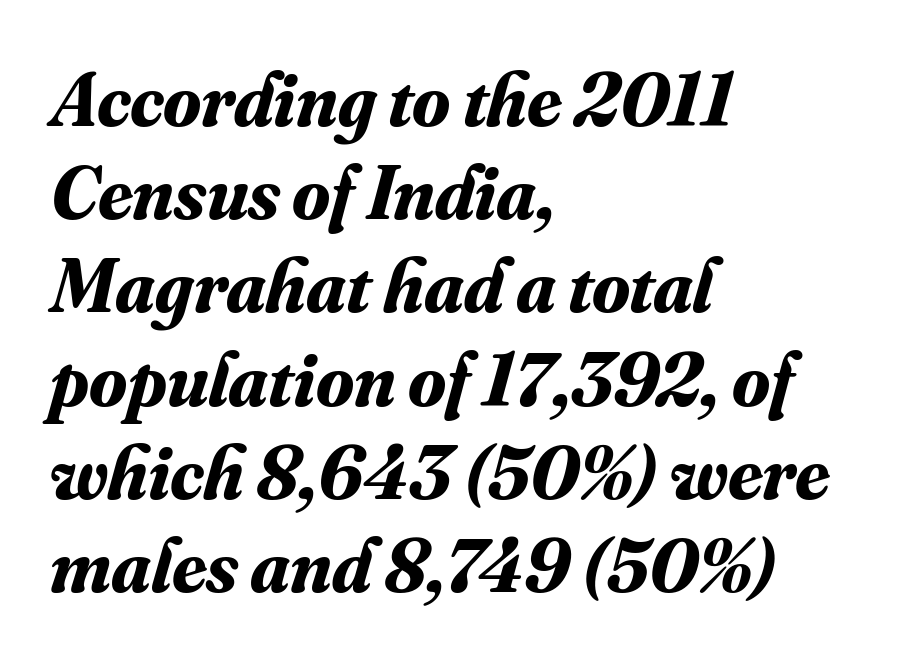
Heft: maximum for text — a bold. Italic? Definitely — the glyphs are oblique. Glyph-to-glyph distance matches everyday printed text. Decoration check: the copy has no underline. The compositor pushed each line to the left boundary. The face used here is proportionally spaced, like ordinary book or web type.
